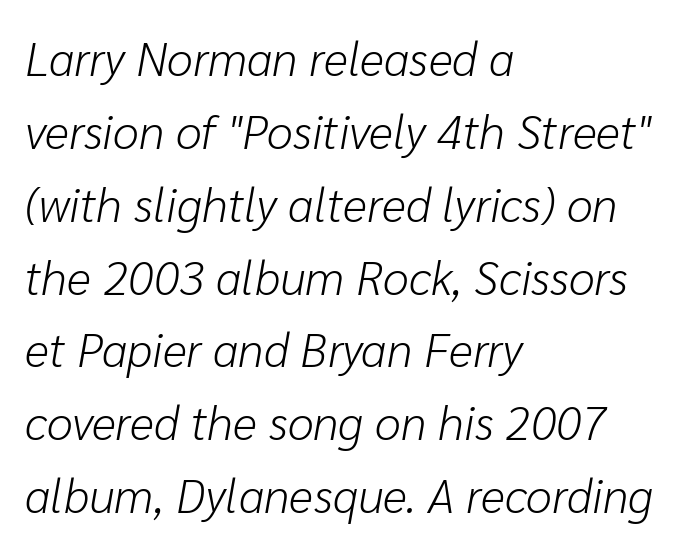
Q: Is the text bold? A: No.
Q: Is the text italic (slanted)? A: Yes, it leans right by about 10 degrees.
Q: Is the text underlined? A: No.
Q: How is the paragraph aligned? A: Left-aligned.
Q: Is the spacing between letters normal or unusually wide? A: Normal.
Q: Is the spacing between lines tight, normal or loose? A: Normal.
Q: Width (condensed, normal, or wide)? A: Normal.
Q: Stroke contrast? A: Low.
Q: x-height? A: Medium.
Q: Monospaced? A: No.
